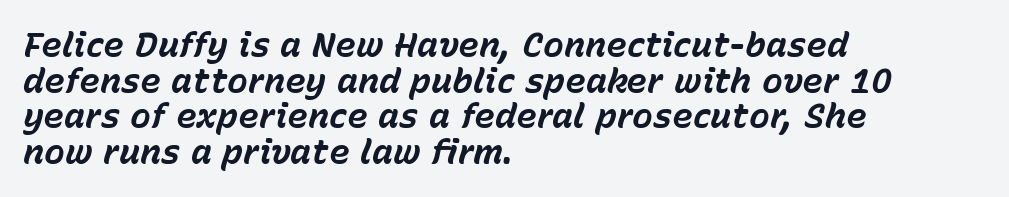
{"italic": "yes", "lean": "right", "slant_degrees": 15, "bold": "yes", "weight": "bold", "width": "normal", "stroke_contrast": "low", "x_height": "medium", "monospaced": "no", "underline": "no", "align": "left", "line_spacing": "tight", "line_spacing_ratio": 1.02, "letter_spacing": "normal", "letter_spacing_em": 0.0, "glyph_px": 35}
